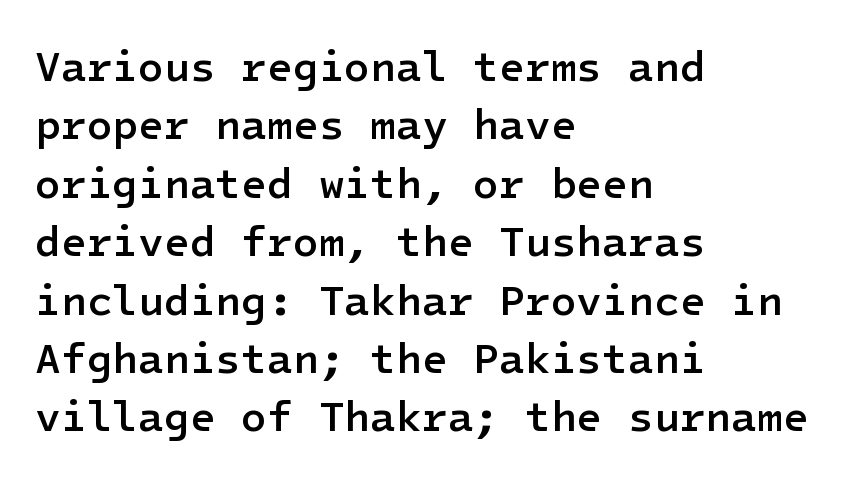
The image shows 42 px semibold sans-serif type, upright; set left-aligned, normal line spacing (1.39x), normal letter spacing, not underlined; low stroke contrast and a medium x-height.
